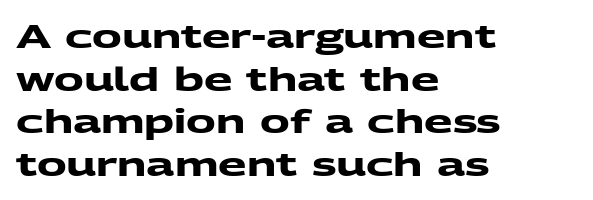
Q: Is the text bold? A: Yes.
Q: Is the typeface a serif or a sans-serif typeface? A: Sans-serif.
Q: Is the text underlined? A: No.
Q: How is the paragraph aligned? A: Left-aligned.
Q: Is the spacing between letters normal or unusually wide? A: Normal.
Q: Is the spacing between lines tight, normal or loose? A: Normal.
Q: Width (condensed, normal, or wide)? A: Wide.
Q: Stroke contrast? A: Medium.
Q: x-height? A: Medium.
Q: Monospaced? A: No.
